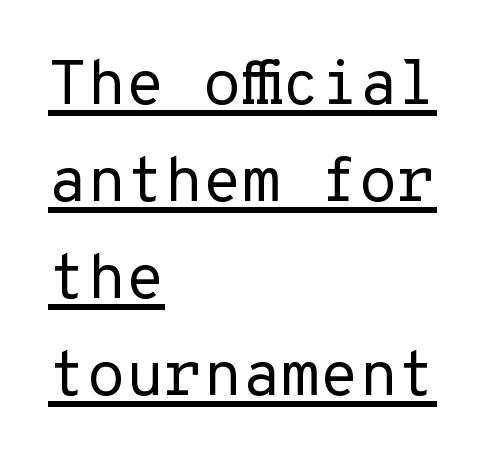
The image shows 63 px regular-weight sans-serif type, upright; set left-aligned, normal line spacing (1.54x), normal letter spacing, underlined; low stroke contrast and a medium x-height.
